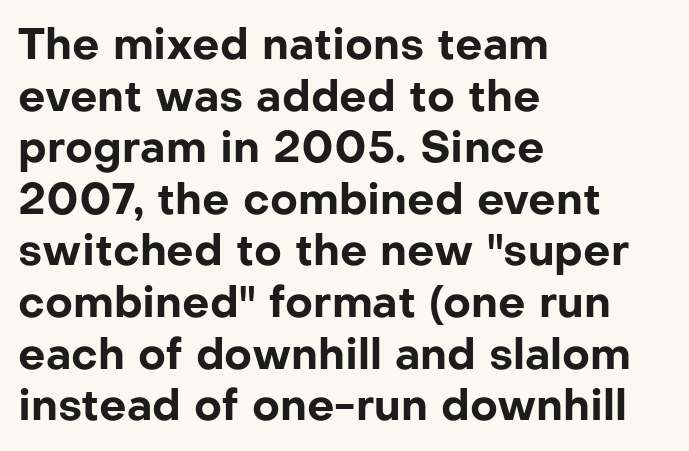
The designer went with a sans here, leaving each stem footless. Each word holds together tightly as a unit, with standard inter-letter gaps. These lines carry a lot of weight — the face is fully bold. The specimen omits any rule beneath the text block's lines.
